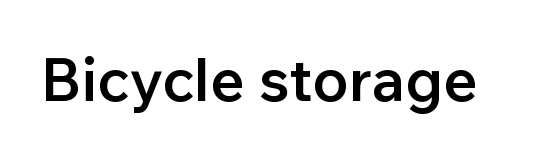
{"serif": "no", "italic": "no", "bold": "semi", "weight": "semibold", "width": "normal", "stroke_contrast": "low", "x_height": "medium", "monospaced": "no", "underline": "no", "letter_spacing": "normal", "letter_spacing_em": 0.0, "glyph_px": 60}
